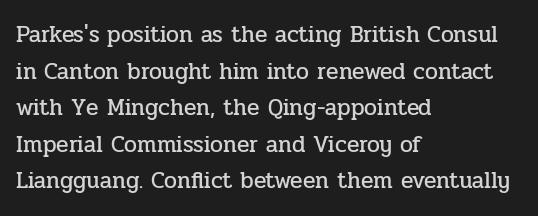
Rendered with straight, roman letterforms. Notice how the passage keeps a crisp vertical edge on the left only. A typesetter would call this leading conventional body-copy spacing. Is the letter spacing exaggerated? No — it looks like the ordinary default.
